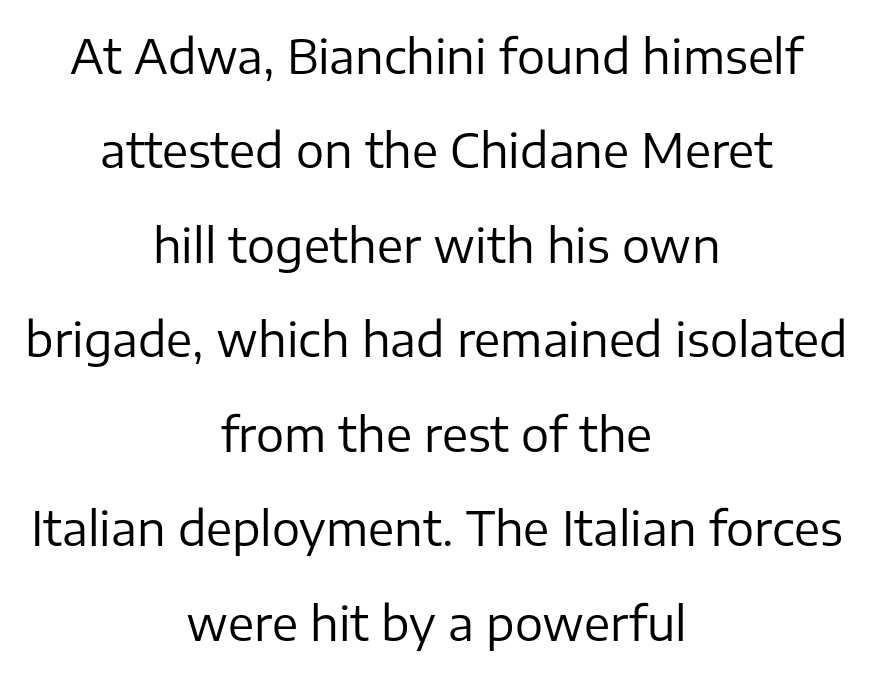
There is no visible air inserted between adjacent glyphs. Descender tails drop into unmarked territory. A typesetter would call this proportional, since set widths differ per character. The typography opts for an upright posture over an oblique one. No heavy texture on the line: the type isn't bold.
